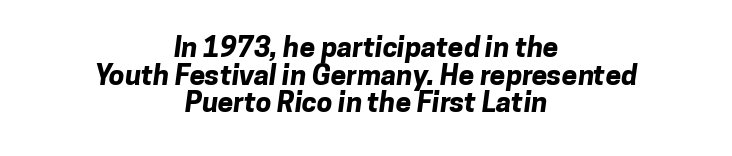
Serifs: no, the terminals of the letterforms are clean. Honestly, the rows look squashed on top of each other. The letters sit at their default tracking, neither squeezed nor spread. Do the characters align in a grid? No, the font is proportional.
